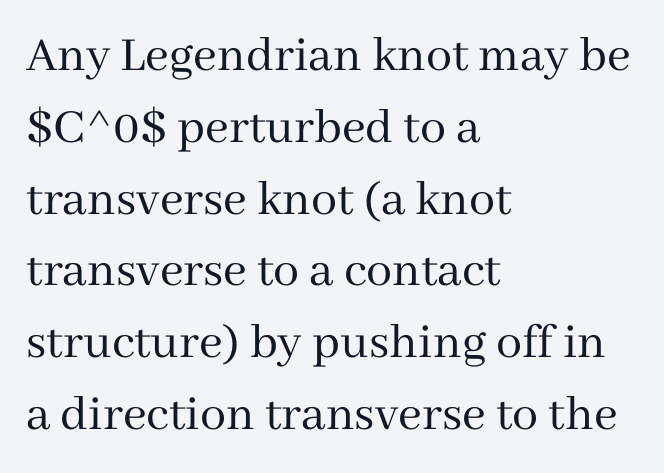
{"serif": "yes", "italic": "no", "bold": "no", "weight": "regular", "width": "normal", "stroke_contrast": "medium", "x_height": "medium", "monospaced": "no", "underline": "no", "align": "left", "line_spacing": "normal", "line_spacing_ratio": 1.38, "letter_spacing": "normal", "letter_spacing_em": 0.0, "glyph_px": 52}
